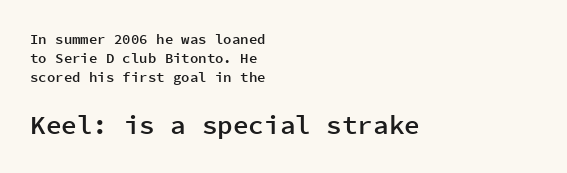
These lines stack with their left ends in a neat column. Each glyph is drawn with semibold strokes, heavier than normal yet not fully bold. This sample keeps an unexceptional amount of space between lines. Plain, unruled lines of type. Look at the tracking — it's just the regular setting, nothing added.
